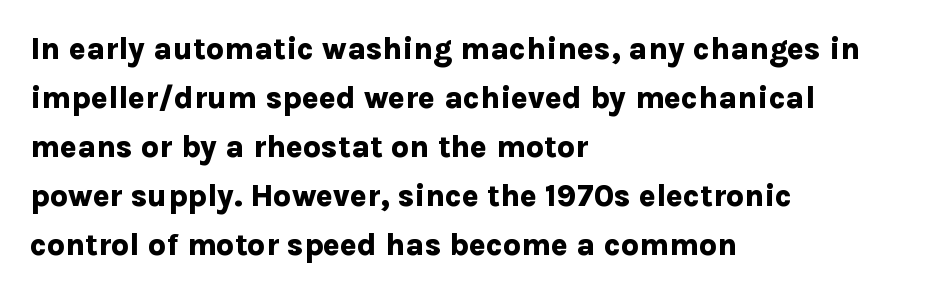
Q: Is the text bold? A: Yes.
Q: Is the text italic (slanted)? A: No, it is upright.
Q: Is the typeface a serif or a sans-serif typeface? A: Sans-serif.
Q: Is the text underlined? A: No.
Q: How is the paragraph aligned? A: Left-aligned.
Q: Is the spacing between letters normal or unusually wide? A: Normal.
Q: Is the spacing between lines tight, normal or loose? A: Normal.
Q: Width (condensed, normal, or wide)? A: Normal.
Q: Stroke contrast? A: Low.
Q: x-height? A: Medium.
Q: Monospaced? A: No.
